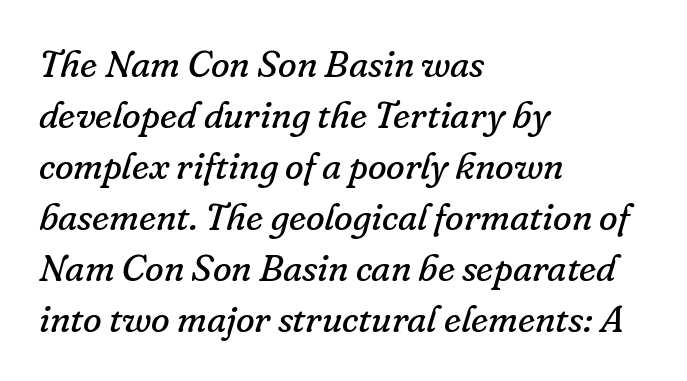
The image shows 38 px regular-weight serif type, italic (leaning right); set left-aligned, normal line spacing (1.34x), normal letter spacing, not underlined; low stroke contrast and a small x-height.
